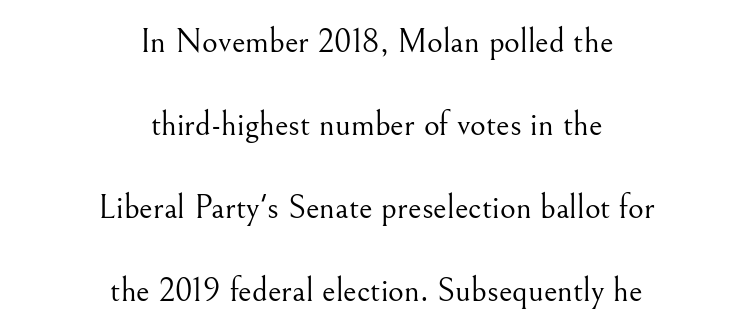
{"serif": "yes", "italic": "no", "bold": "no", "weight": "light", "width": "normal", "stroke_contrast": "medium", "x_height": "small", "monospaced": "no", "underline": "no", "align": "center", "line_spacing": "loose", "line_spacing_ratio": 2.44, "letter_spacing": "normal", "letter_spacing_em": 0.0, "glyph_px": 34}
